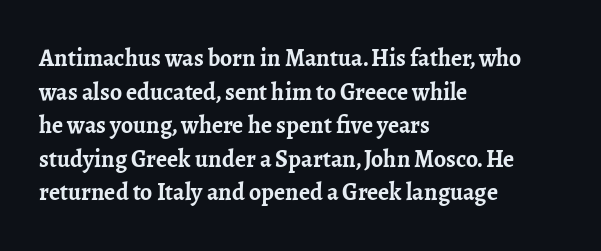
Q: Is the text bold? A: Yes.
Q: Is the text italic (slanted)? A: No, it is upright.
Q: Is the text underlined? A: No.
Q: How is the paragraph aligned? A: Left-aligned.
Q: Is the spacing between letters normal or unusually wide? A: Normal.
Q: Is the spacing between lines tight, normal or loose? A: Normal.
